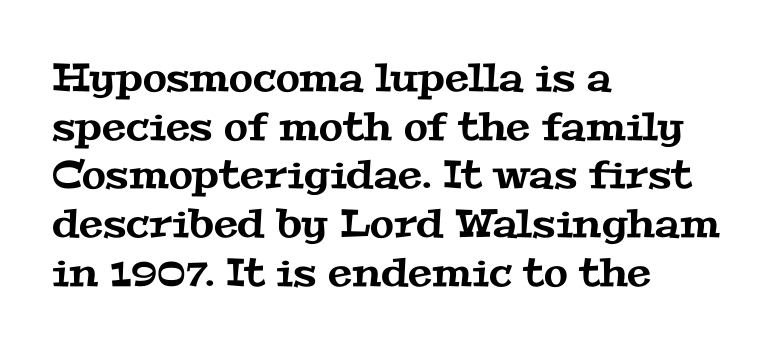
Q: Is the typeface a serif or a sans-serif typeface? A: Serif.
Q: Is the text underlined? A: No.
Q: How is the paragraph aligned? A: Left-aligned.
Q: Is the spacing between letters normal or unusually wide? A: Normal.
Q: Is the spacing between lines tight, normal or loose? A: Normal.
Q: Width (condensed, normal, or wide)? A: Wide.
Q: Stroke contrast? A: Medium.
Q: x-height? A: Medium.
Q: Monospaced? A: No.
